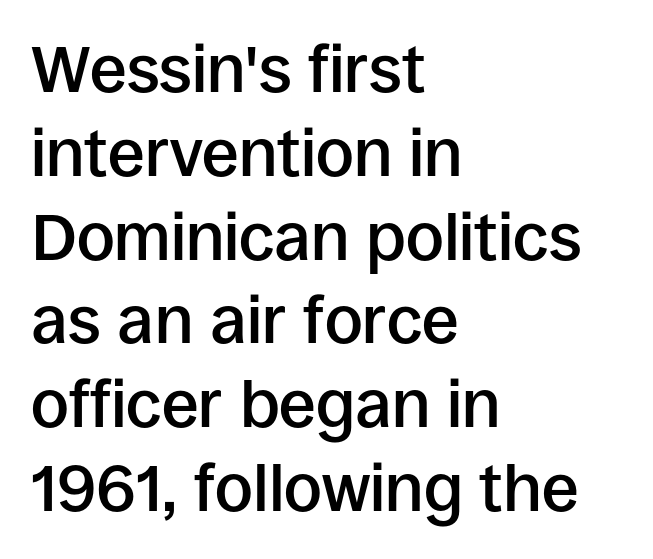
Q: Is the text bold? A: Semi-bold.
Q: Is the text italic (slanted)? A: No, it is upright.
Q: Is the typeface a serif or a sans-serif typeface? A: Sans-serif.
Q: Is the text underlined? A: No.
Q: How is the paragraph aligned? A: Left-aligned.
Q: Is the spacing between letters normal or unusually wide? A: Normal.
Q: Is the spacing between lines tight, normal or loose? A: Normal.
Q: Width (condensed, normal, or wide)? A: Normal.
Q: Stroke contrast? A: Low.
Q: x-height? A: Large.
Q: Monospaced? A: No.
